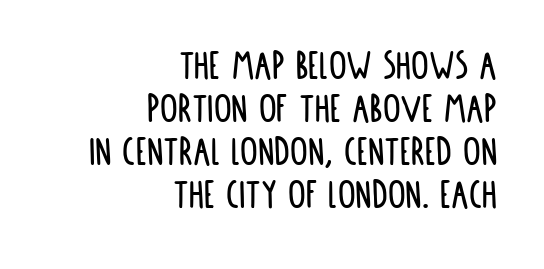
The paragraph shown leans on its right margin. The words here are not underlined. The rendering keeps characters at their native spacing. Successive baselines arrive quickly, one right under another. These lines were composed using upright roman letters.
